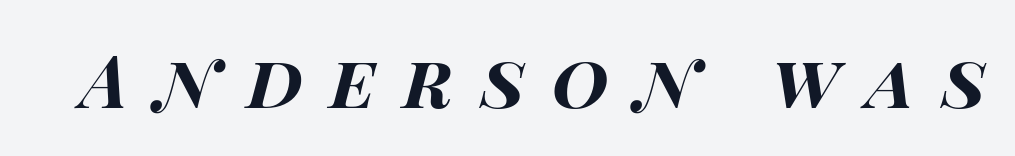
Q: Is the text bold? A: Yes.
Q: Is the text italic (slanted)? A: Yes, it leans right by about 14 degrees.
Q: Is the text underlined? A: No.
Q: Is the spacing between letters normal or unusually wide? A: Unusually wide.
Q: Width (condensed, normal, or wide)? A: Wide.
Q: Stroke contrast? A: High.
Q: x-height? A: Large.
Q: Monospaced? A: No.
